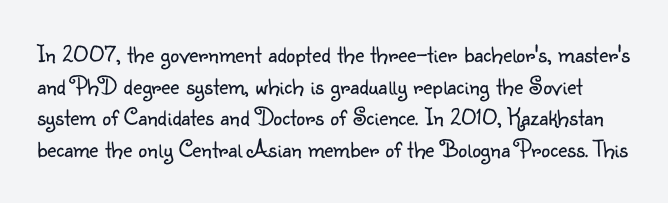
The image shows 25 px text type, upright; set normal line spacing (1.27x), normal letter spacing, not underlined.
